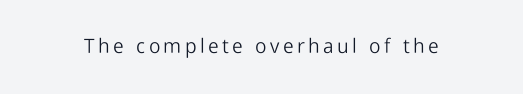
The image shows 20 px text type, upright; set not underlined.
